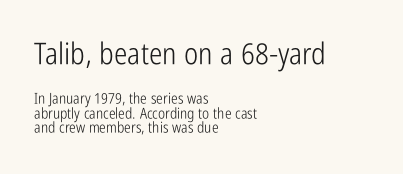
The image shows 30 px light, condensed sans-serif type, upright; set left-aligned, tight line spacing (0.99x), normal letter spacing, not underlined; the first (top) block is 2.0x larger; low stroke contrast and a medium x-height.
